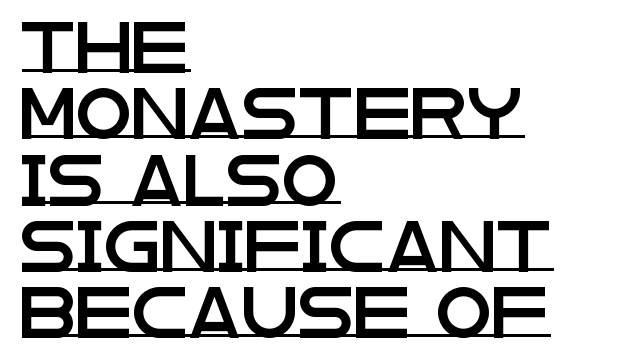
The image shows 51 px wide sans-serif type, upright; set left-aligned, normal line spacing (1.3x), normal letter spacing, underlined; low stroke contrast and a large x-height.
